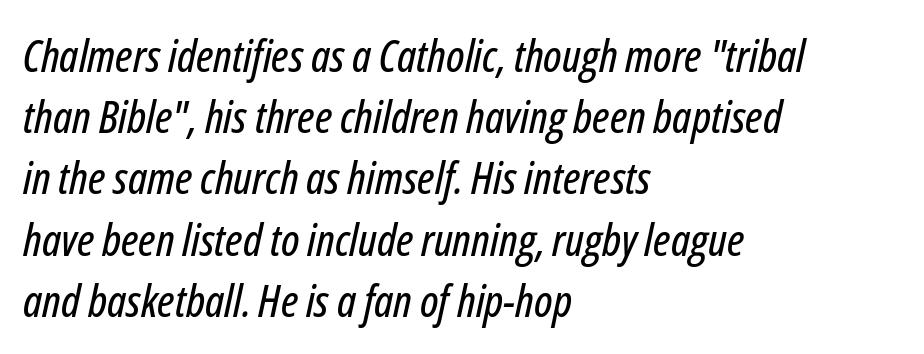
Think of a printed novel: that variable character pitch is what you see here. Normally led — the rows are evenly, conventionally spaced. Reading down the block, your eye returns to a fixed left position each line. Tracking value appears to be zero — textbook default spacing. Looking at the ascenders, they clearly lean. The strip under each line holds only bare page.
